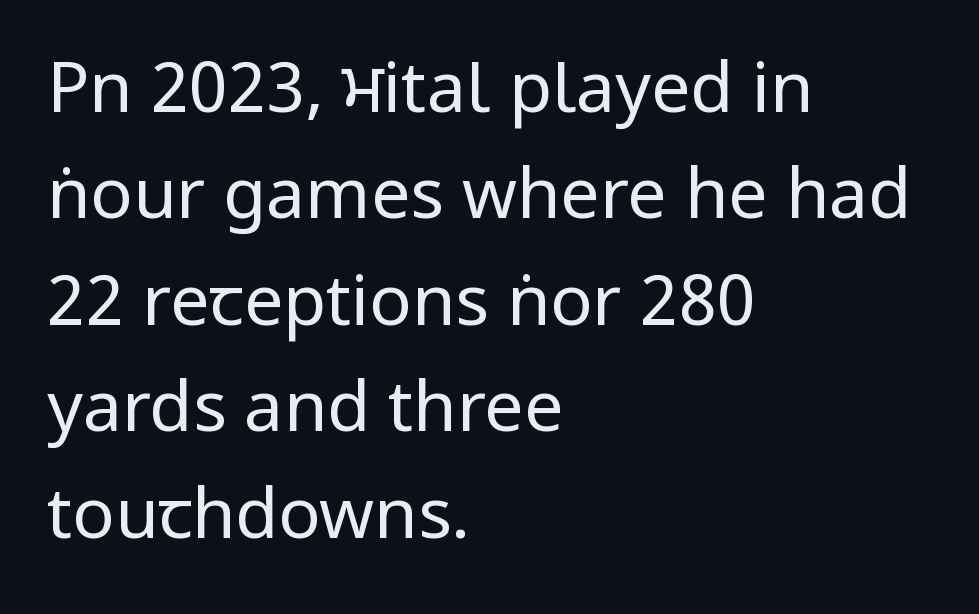
{"serif": "no", "italic": "no", "bold": "no", "weight": "regular", "width": "condensed", "stroke_contrast": "low", "x_height": "large", "monospaced": "no", "underline": "no", "align": "left", "line_spacing": "normal", "line_spacing_ratio": 1.52, "letter_spacing": "normal", "letter_spacing_em": 0.0, "glyph_px": 70}
